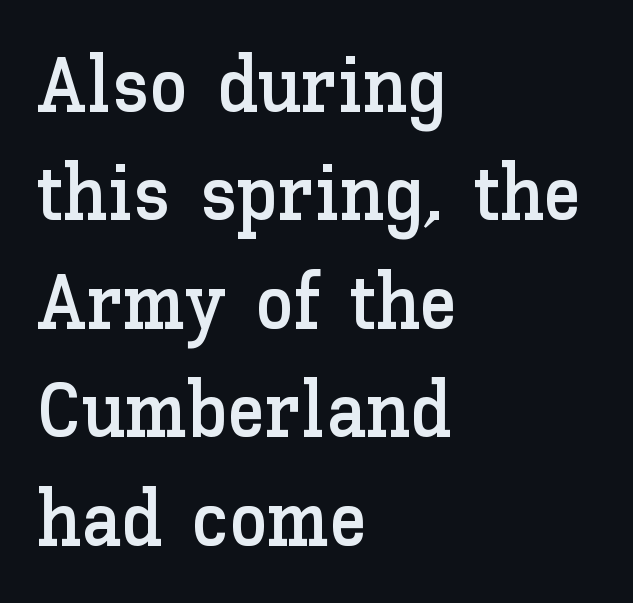
Q: Is the text italic (slanted)? A: No, it is upright.
Q: Is the text underlined? A: No.
Q: How is the paragraph aligned? A: Left-aligned.
Q: Is the spacing between letters normal or unusually wide? A: Normal.
Q: Is the spacing between lines tight, normal or loose? A: Normal.
Q: Width (condensed, normal, or wide)? A: Normal.
Q: Stroke contrast? A: Low.
Q: x-height? A: Medium.
Q: Monospaced? A: No.
